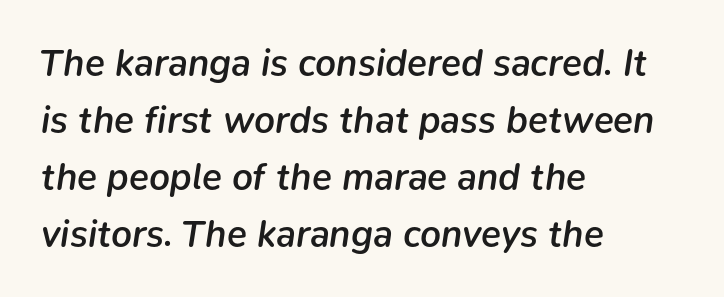
Q: Is the text bold? A: Semi-bold.
Q: Is the text italic (slanted)? A: Yes, it leans right by about 9 degrees.
Q: Is the text underlined? A: No.
Q: How is the paragraph aligned? A: Left-aligned.
Q: Is the spacing between letters normal or unusually wide? A: Normal.
Q: Is the spacing between lines tight, normal or loose? A: Normal.
Q: Width (condensed, normal, or wide)? A: Normal.
Q: Stroke contrast? A: Low.
Q: x-height? A: Medium.
Q: Monospaced? A: No.
